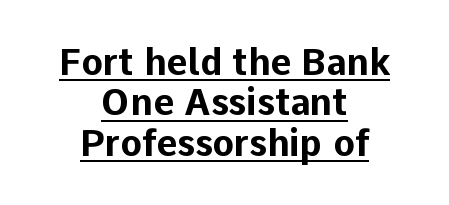
The image shows 36 px bold sans-serif type, upright; set centered, tight line spacing (1.12x), normal letter spacing, underlined; low stroke contrast and a medium x-height.
